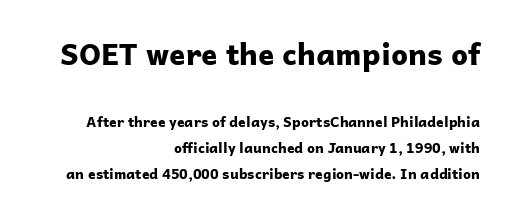
Q: Is the text bold? A: Yes.
Q: Is the text italic (slanted)? A: No, it is upright.
Q: Is the typeface a serif or a sans-serif typeface? A: Sans-serif.
Q: Is the text underlined? A: No.
Q: How is the paragraph aligned? A: Right-aligned.
Q: Is the spacing between letters normal or unusually wide? A: Normal.
Q: Which block of text is set in a larger size, the first (top) or the second (bottom)? A: The first (top) one.
Q: Width (condensed, normal, or wide)? A: Normal.
Q: Stroke contrast? A: Low.
Q: x-height? A: Medium.
Q: Monospaced? A: No.
